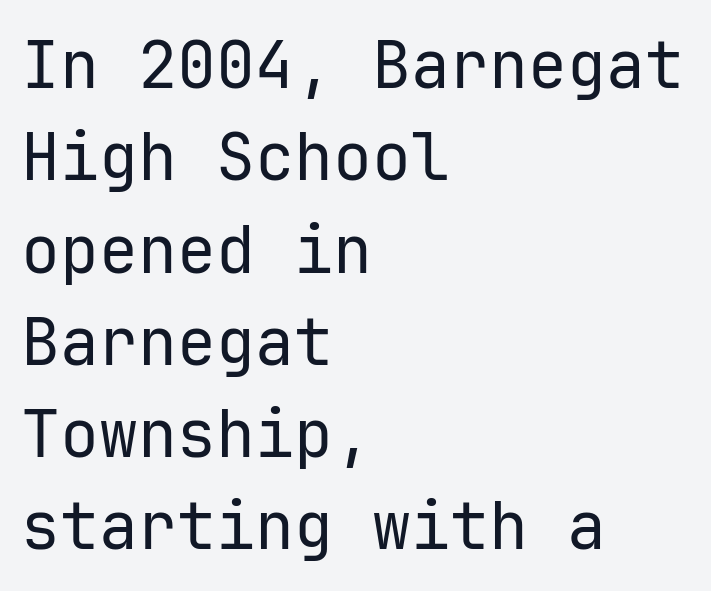
Q: Is the text bold? A: No.
Q: Is the text italic (slanted)? A: No, it is upright.
Q: Is the typeface a serif or a sans-serif typeface? A: Sans-serif.
Q: Is the text underlined? A: No.
Q: How is the paragraph aligned? A: Left-aligned.
Q: Is the spacing between letters normal or unusually wide? A: Normal.
Q: Is the spacing between lines tight, normal or loose? A: Normal.
Q: Width (condensed, normal, or wide)? A: Normal.
Q: Stroke contrast? A: Low.
Q: x-height? A: Medium.
